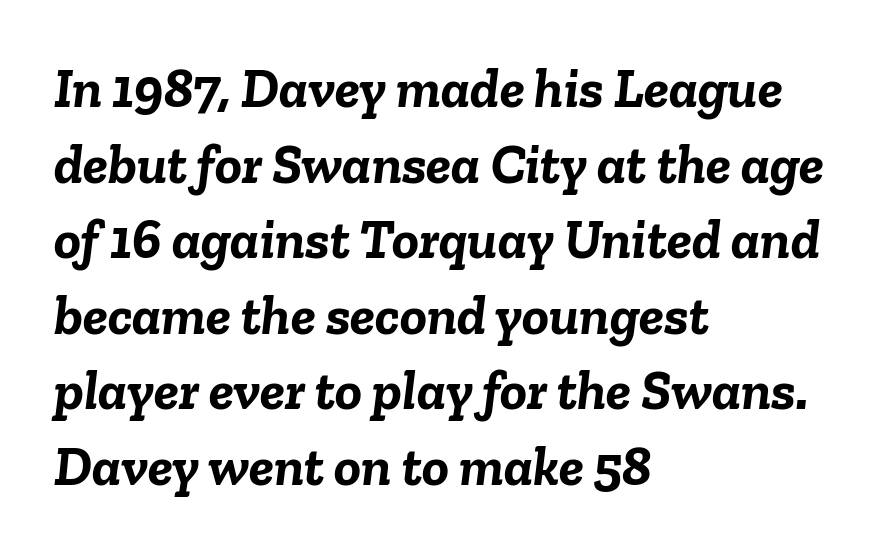
Q: Is the text bold? A: Yes.
Q: Is the text italic (slanted)? A: Yes, it leans right by about 6 degrees.
Q: Is the text underlined? A: No.
Q: How is the paragraph aligned? A: Left-aligned.
Q: Is the spacing between letters normal or unusually wide? A: Normal.
Q: Is the spacing between lines tight, normal or loose? A: Normal.
Q: Width (condensed, normal, or wide)? A: Normal.
Q: Stroke contrast? A: Low.
Q: x-height? A: Medium.
Q: Monospaced? A: No.
